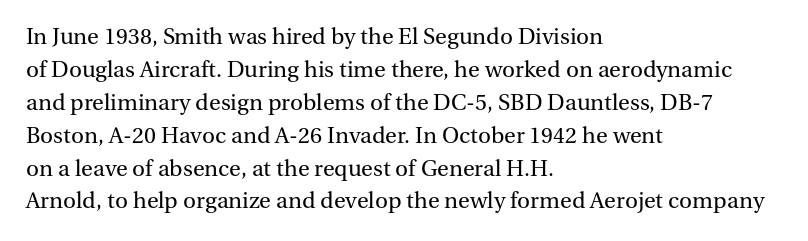
These lines stack with their left ends in a neat column. Letters rest on an invisible, unmarked baseline. The lines sit at an ordinary, default distance from one another. The type sits square on the baseline with zero lean. No letter is thick-stroked: the sample isn't bold. Default kerning and tracking; the words read as compact shapes.
